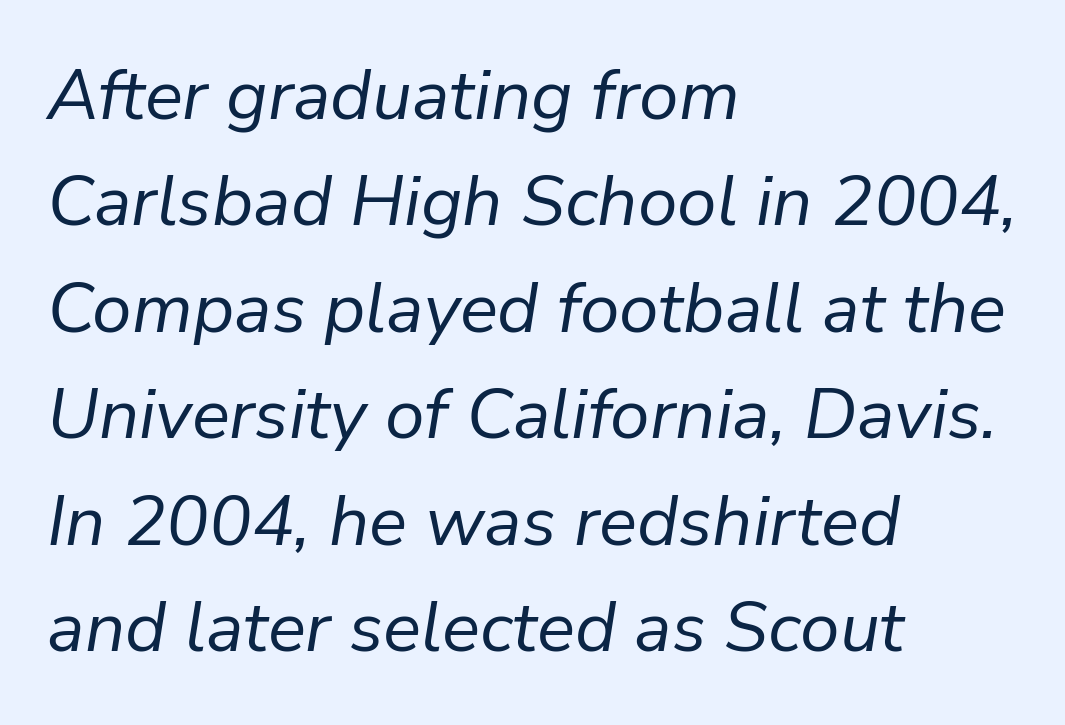
Q: Is the text bold? A: No.
Q: Is the text italic (slanted)? A: Yes, it leans right by about 9 degrees.
Q: Is the text underlined? A: No.
Q: How is the paragraph aligned? A: Left-aligned.
Q: Is the spacing between letters normal or unusually wide? A: Normal.
Q: Is the spacing between lines tight, normal or loose? A: Normal.
Q: Width (condensed, normal, or wide)? A: Normal.
Q: Stroke contrast? A: Low.
Q: x-height? A: Medium.
Q: Monospaced? A: No.
